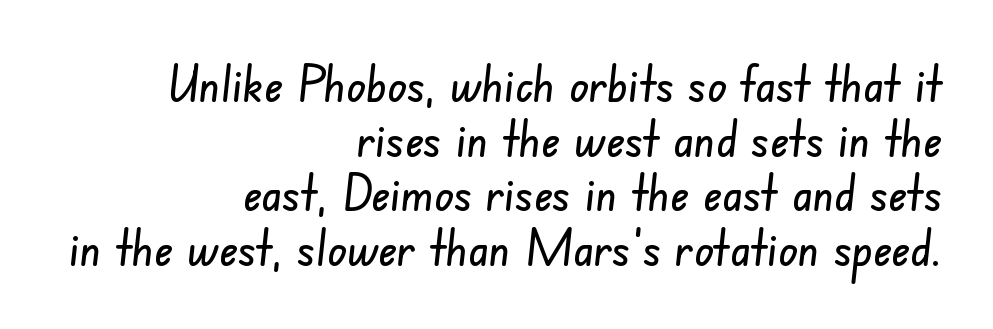
Note: no serifs on the glyphs. A flush-right, rag-left setting is used for this passage. Observe the ordinary spacing: letters are neighbours, not strangers. This rendering features lettering with no underline.
